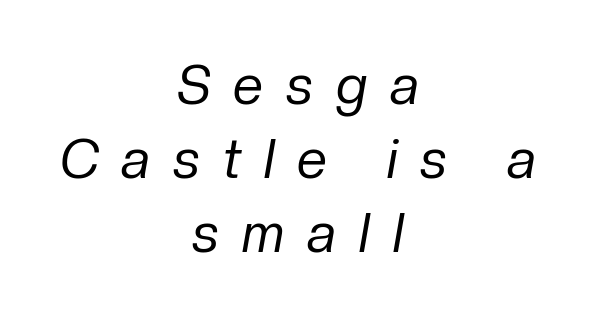
{"italic": "yes", "lean": "right", "slant_degrees": 10, "bold": "no", "weight": "regular", "width": "normal", "stroke_contrast": "low", "x_height": "medium", "monospaced": "no", "underline": "no", "align": "center", "line_spacing": "normal", "line_spacing_ratio": 1.37, "letter_spacing": "wide", "letter_spacing_em": 0.43, "glyph_px": 54}
